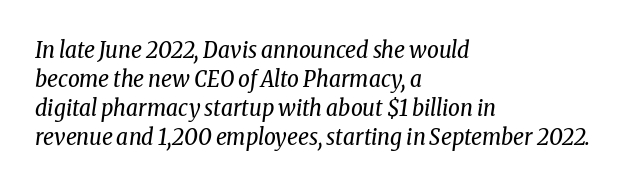
Q: Is the text bold? A: No.
Q: Is the text italic (slanted)? A: Yes, it leans right by about 8 degrees.
Q: Is the text underlined? A: No.
Q: How is the paragraph aligned? A: Left-aligned.
Q: Is the spacing between letters normal or unusually wide? A: Normal.
Q: Is the spacing between lines tight, normal or loose? A: Normal.
